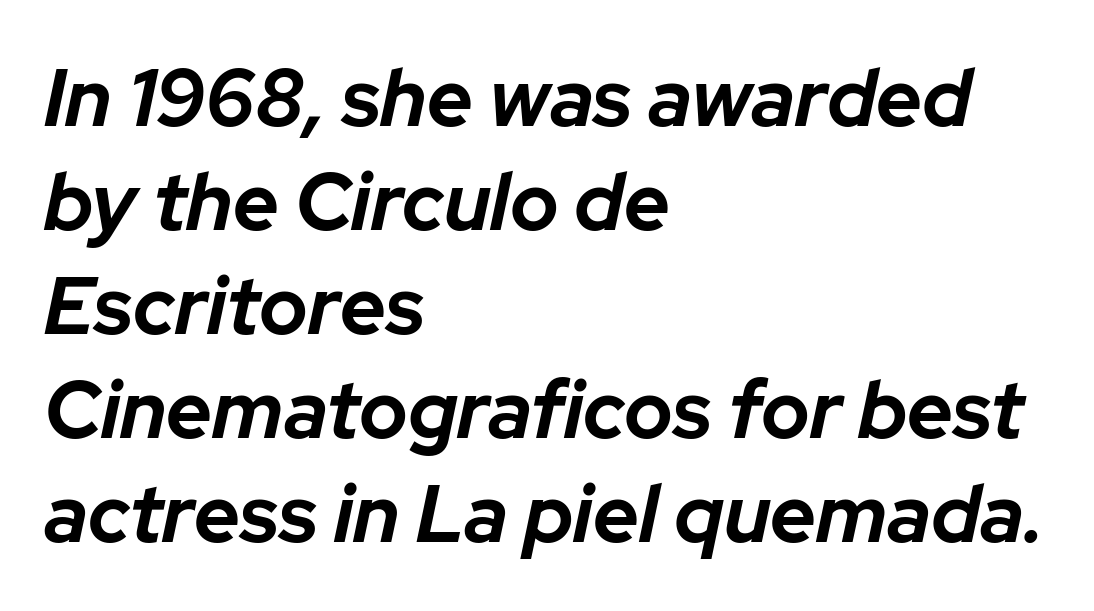
Q: Is the text bold? A: Yes.
Q: Is the text italic (slanted)? A: Yes, it leans right by about 12 degrees.
Q: Is the text underlined? A: No.
Q: How is the paragraph aligned? A: Left-aligned.
Q: Is the spacing between letters normal or unusually wide? A: Normal.
Q: Is the spacing between lines tight, normal or loose? A: Normal.
Q: Width (condensed, normal, or wide)? A: Normal.
Q: Stroke contrast? A: Low.
Q: x-height? A: Medium.
Q: Monospaced? A: No.
